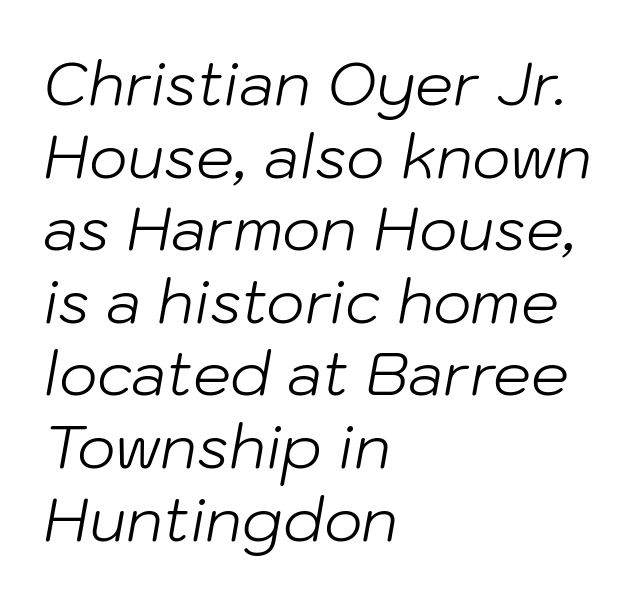
You could call the tracking neutral — neither tight nor loose. These lines stack with their left ends in a neat column. A clean baseline with only descenders dipping below it. Is this a heavy cut? Hardly; it is regular or lighter.
